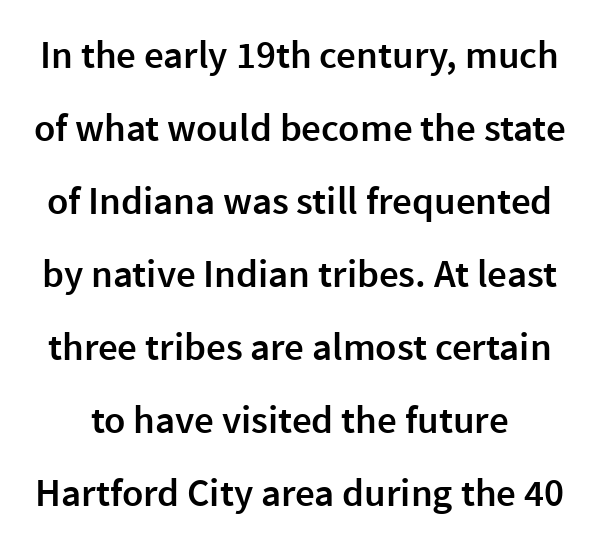
Q: Is the text bold? A: Semi-bold.
Q: Is the text italic (slanted)? A: No, it is upright.
Q: Is the typeface a serif or a sans-serif typeface? A: Sans-serif.
Q: Is the text underlined? A: No.
Q: Is the spacing between letters normal or unusually wide? A: Normal.
Q: Width (condensed, normal, or wide)? A: Normal.
Q: x-height? A: Medium.
Q: Monospaced? A: No.
